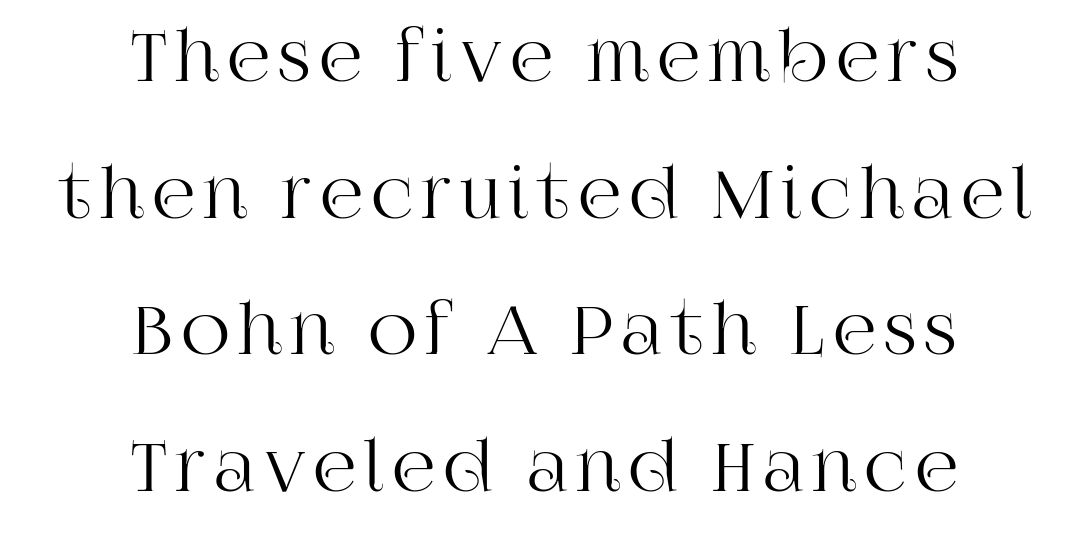
Q: Is the text italic (slanted)? A: No, it is upright.
Q: Is the typeface a serif or a sans-serif typeface? A: Serif.
Q: Is the text underlined? A: No.
Q: How is the paragraph aligned? A: Centered.
Q: Is the spacing between lines tight, normal or loose? A: Loose.
Q: Width (condensed, normal, or wide)? A: Normal.
Q: Stroke contrast? A: High.
Q: x-height? A: Large.
Q: Monospaced? A: No.
